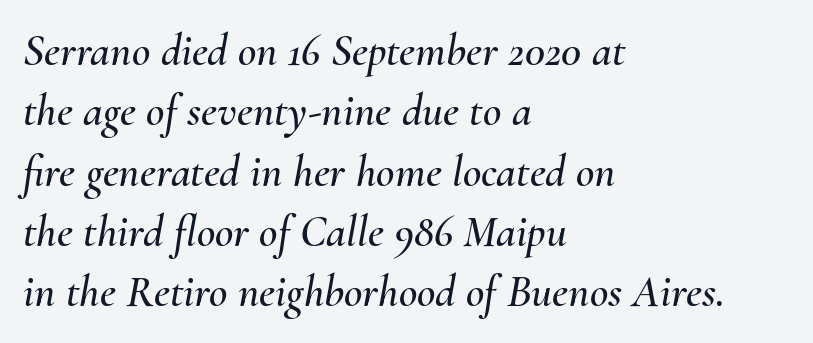
{"italic": "yes", "lean": "right", "slant_degrees": 10, "width": "normal", "stroke_contrast": "medium", "x_height": "small", "monospaced": "no", "underline": "no", "align": "left", "line_spacing": "normal", "line_spacing_ratio": 1.34, "letter_spacing": "normal", "letter_spacing_em": 0.0, "glyph_px": 45}
